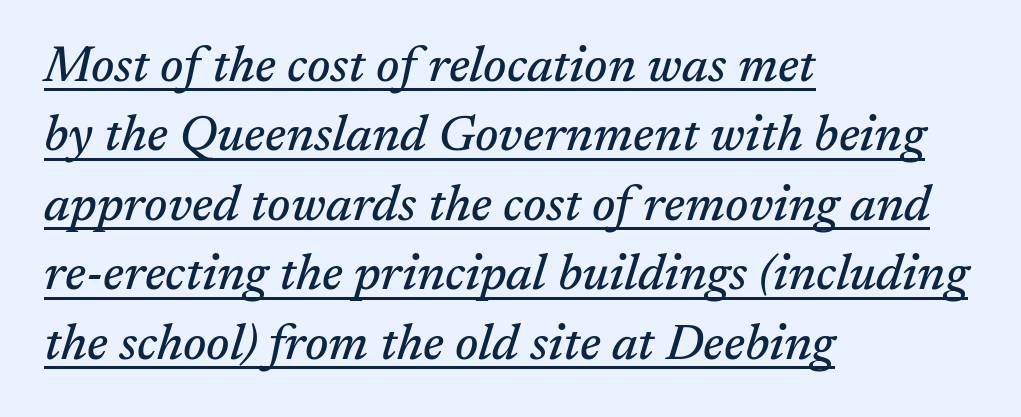
The image shows 50 px serif type, italic (leaning right); set left-aligned, normal line spacing (1.39x), normal letter spacing, underlined; medium stroke contrast and a medium x-height.
